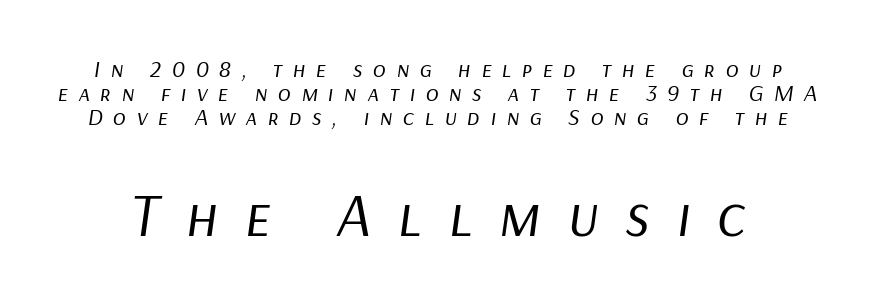
Quick note: interline space is minimal. Caption: expanded tracking, letters set apart. The weight would be labelled regular, book, light, or lighter still. The composition opens small and finishes big.
